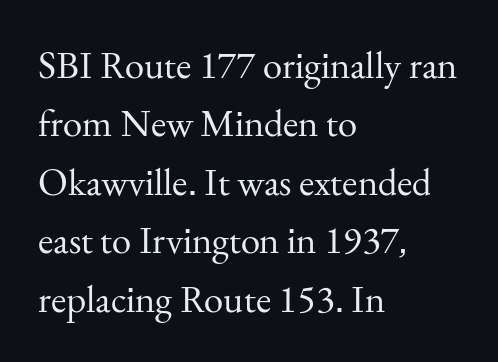
Q: Is the text bold? A: No.
Q: Is the text italic (slanted)? A: No, it is upright.
Q: Is the typeface a serif or a sans-serif typeface? A: Serif.
Q: Is the text underlined? A: No.
Q: How is the paragraph aligned? A: Left-aligned.
Q: Is the spacing between letters normal or unusually wide? A: Normal.
Q: Is the spacing between lines tight, normal or loose? A: Normal.
Q: Width (condensed, normal, or wide)? A: Normal.
Q: Stroke contrast? A: Medium.
Q: x-height? A: Small.
Q: Monospaced? A: No.
